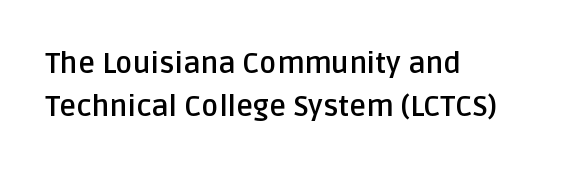
{"serif": "no", "italic": "no", "bold": "yes", "weight": "semibold", "width": "normal", "stroke_contrast": "low", "x_height": "large", "monospaced": "no", "underline": "no", "align": "left", "line_spacing": "normal", "line_spacing_ratio": 1.47, "letter_spacing": "normal", "letter_spacing_em": 0.0, "glyph_px": 29}
